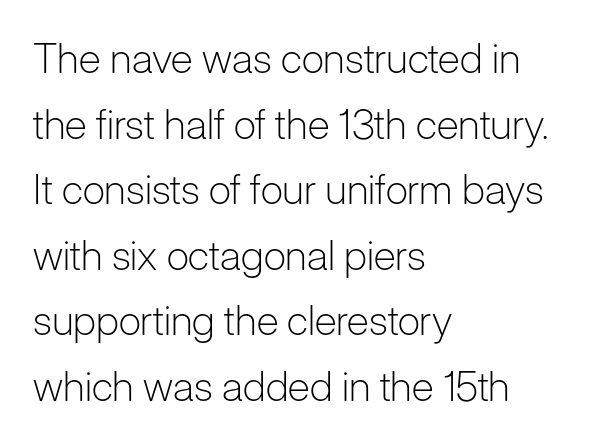
{"serif": "no", "italic": "no", "bold": "no", "weight": "light", "width": "normal", "stroke_contrast": "low", "x_height": "medium", "monospaced": "no", "underline": "no", "align": "left", "line_spacing": "normal", "line_spacing_ratio": 1.6, "letter_spacing": "normal", "letter_spacing_em": 0.0, "glyph_px": 41}
